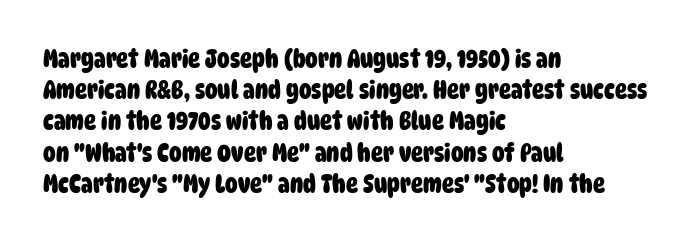
The image shows 25 px bold type; set left-aligned, normal line spacing (1.25x), normal letter spacing, not underlined.
